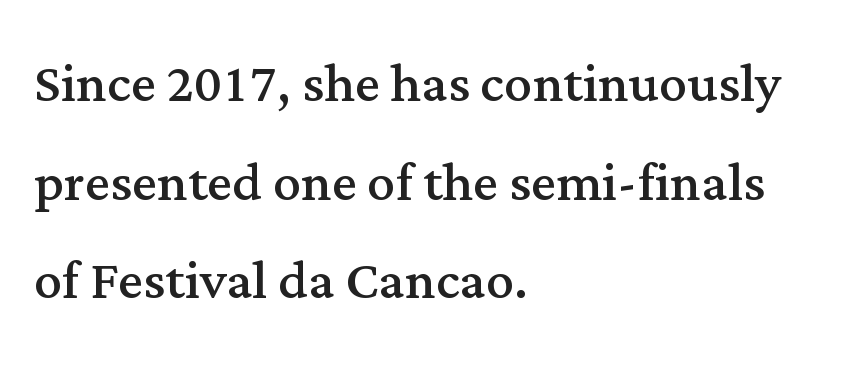
{"serif": "yes", "italic": "no", "bold": "no", "weight": "regular", "width": "normal", "stroke_contrast": "medium", "x_height": "medium", "monospaced": "no", "underline": "no", "align": "left", "line_spacing": "normal", "line_spacing_ratio": 1.41, "letter_spacing": "normal", "letter_spacing_em": 0.0, "glyph_px": 70}
